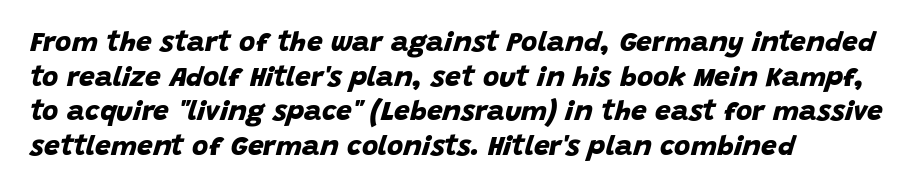
{"serif": "no", "bold": "yes", "weight": "bold", "width": "normal", "stroke_contrast": "low", "x_height": "large", "monospaced": "no", "underline": "no", "align": "left", "line_spacing_ratio": 1.24, "letter_spacing": "normal", "letter_spacing_em": 0.0, "glyph_px": 28}
